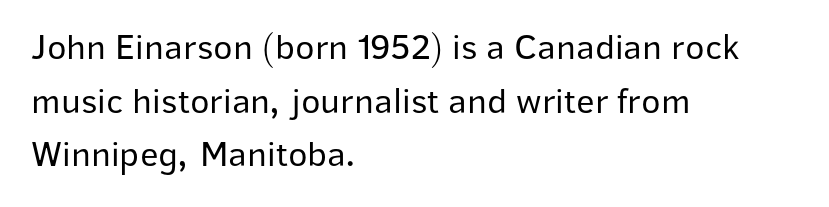
The space directly below the letters is spotless. Does the leading feel generous? No, just average. It's the straight-up-and-down kind of type. Is the type heavy? It reads as light-to-regular instead.
